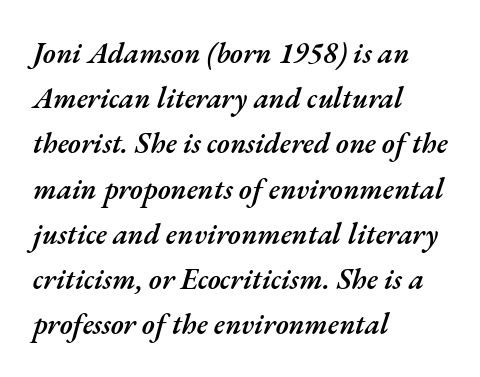
The space beneath each line is pristine and unruled. Horizontal alignment here is leftward, the default for most running prose. Caption: semibold face, moderately heavy strokes. The rendering uses natural spacing where letterforms have individual widths.
